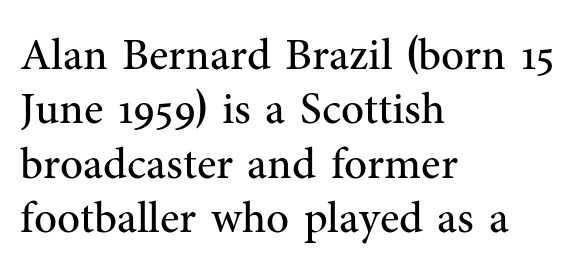
Notice how the passage keeps a crisp vertical edge on the left only. Think of a printed novel: that variable character pitch is what you see here. The font is comparable to plain body text, perhaps lighter. Typographically, this falls in the serif category.
